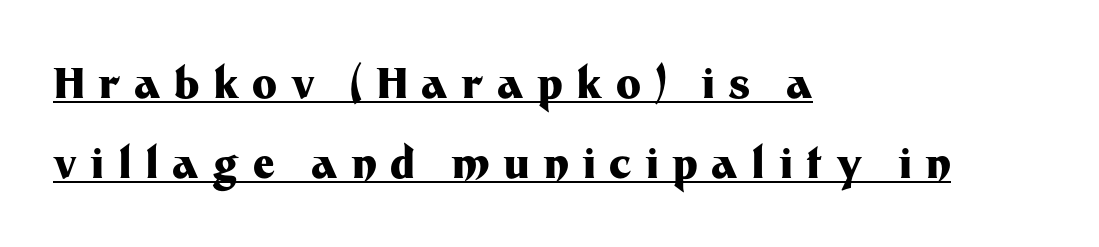
A dark, heavy texture on the line: the type is bold. Quick note: not italic, upright. Which margin do the lines hug? The left one — the right edge is uneven. The face used here is proportionally spaced, like ordinary book or web type. Glyph-to-glyph distance is far greater than everyday printed text. This sample carries an underscore along the baseline area.
